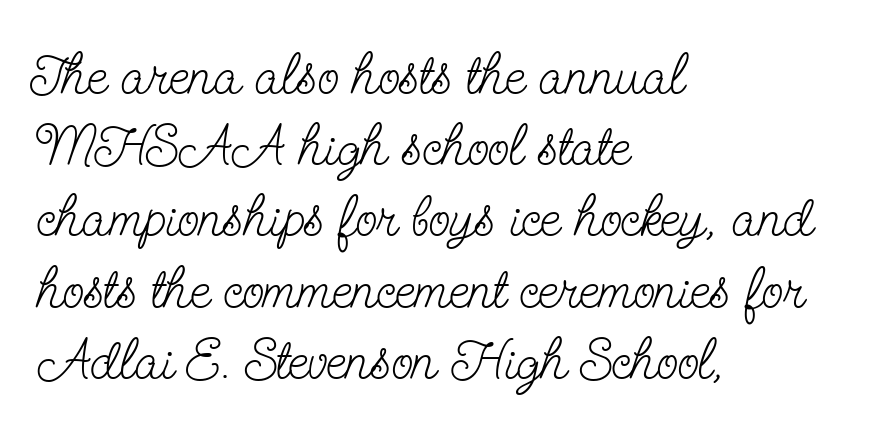
Each new line begins a customary step beneath the previous one. The rendering uses natural spacing where letterforms have individual widths. The characters are drawn with everyday or finer stroke widths. Does extra space separate the letters? No, they use regular spacing. Descender tails drop into unmarked territory.
